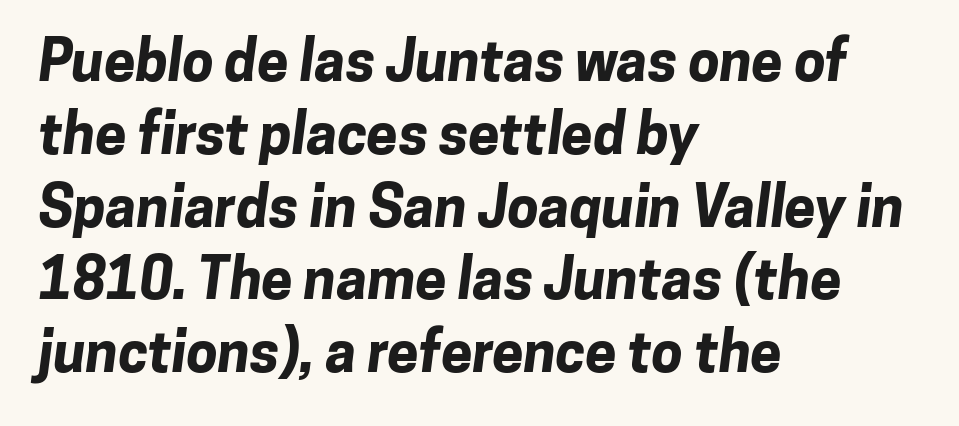
Q: Is the text bold? A: Yes.
Q: Is the typeface a serif or a sans-serif typeface? A: Sans-serif.
Q: Is the text underlined? A: No.
Q: How is the paragraph aligned? A: Left-aligned.
Q: Is the spacing between letters normal or unusually wide? A: Normal.
Q: Is the spacing between lines tight, normal or loose? A: Normal.
Q: Width (condensed, normal, or wide)? A: Normal.
Q: Stroke contrast? A: Low.
Q: x-height? A: Medium.
Q: Monospaced? A: No.
